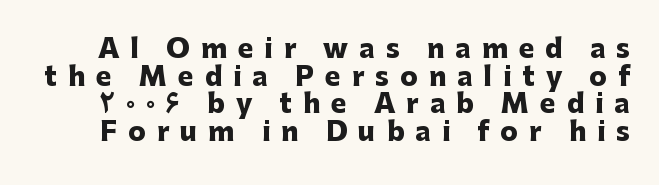
{"italic": "no", "bold": "yes", "underline": "no", "line_spacing": "tight", "line_spacing_ratio": 1.06, "letter_spacing": "wide", "letter_spacing_em": 0.42, "glyph_px": 26}
